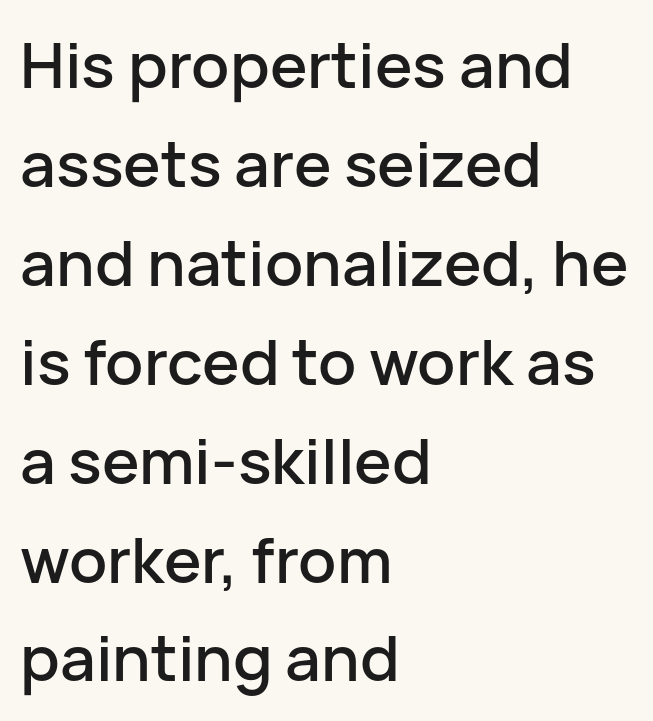
The image shows 63 px sans-serif type, upright; set left-aligned, normal line spacing (1.57x), normal letter spacing, not underlined; low stroke contrast and a medium x-height.
